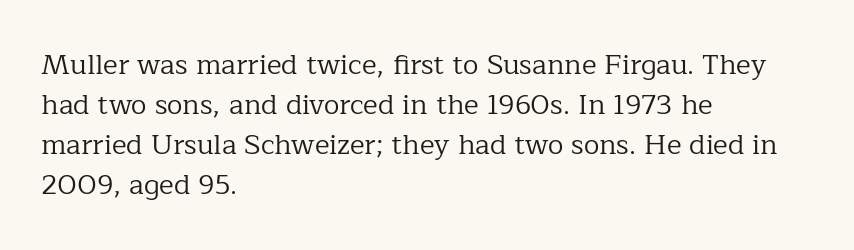
Horizontal bands of white between lines are of average thickness. Small tapered or slab feet sit at the stroke ends, so this counts as serif. Italic? Not at all — the glyphs are vertical. Looks like regular typesetting: each glyph gets only the width it needs. This sample uses plain, unmodified letter spacing.
